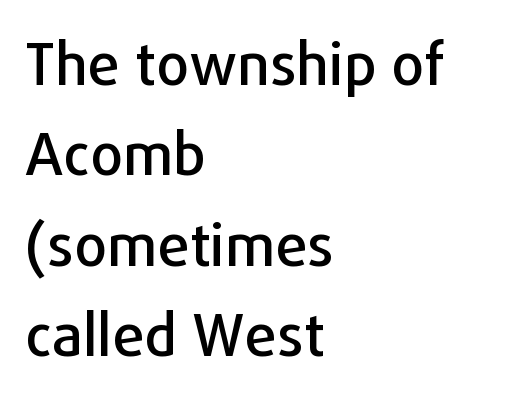
Typographically, this falls in the sans-serif category. If you measured baseline to baseline, you'd find a middling distance. Honestly, there is no underline to notice here at all. No italicization has been applied; the sample stays upright.
